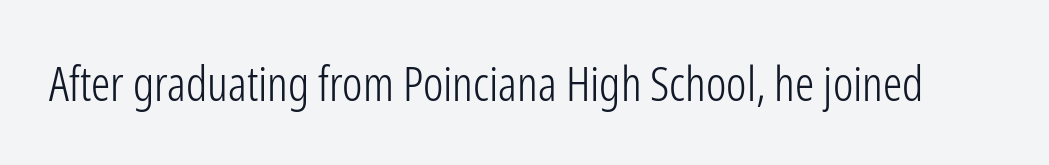
Q: Is the text bold? A: No.
Q: Is the text italic (slanted)? A: No, it is upright.
Q: Is the typeface a serif or a sans-serif typeface? A: Sans-serif.
Q: Is the text underlined? A: No.
Q: Is the spacing between letters normal or unusually wide? A: Normal.
Q: Width (condensed, normal, or wide)? A: Condensed.
Q: Stroke contrast? A: Low.
Q: x-height? A: Medium.
Q: Monospaced? A: No.
